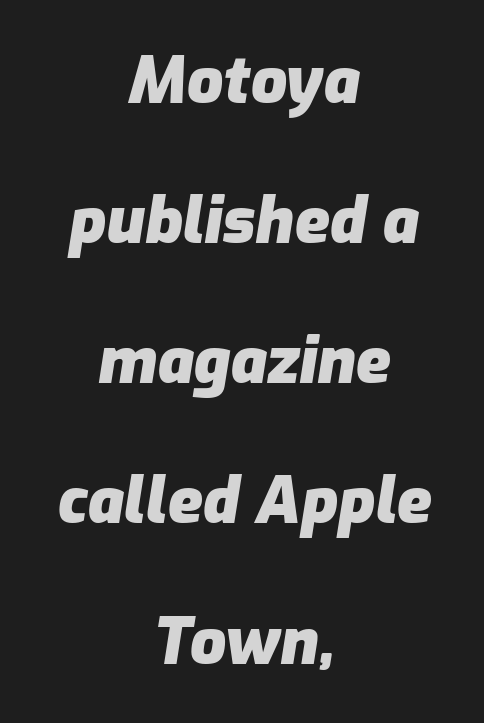
Q: Is the text bold? A: Yes.
Q: Is the text italic (slanted)? A: Yes, it leans right by about 9 degrees.
Q: Is the text underlined? A: No.
Q: How is the paragraph aligned? A: Centered.
Q: Is the spacing between letters normal or unusually wide? A: Normal.
Q: Is the spacing between lines tight, normal or loose? A: Loose.
Q: Width (condensed, normal, or wide)? A: Normal.
Q: Stroke contrast? A: Low.
Q: x-height? A: Medium.
Q: Monospaced? A: No.
